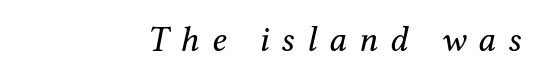
{"serif": "yes", "italic": "yes", "lean": "right", "slant_degrees": 12, "bold": "no", "weight": "regular", "width": "normal", "stroke_contrast": "medium", "x_height": "medium", "monospaced": "no", "underline": "no", "align": "right", "letter_spacing": "wide", "letter_spacing_em": 0.34, "glyph_px": 36}
